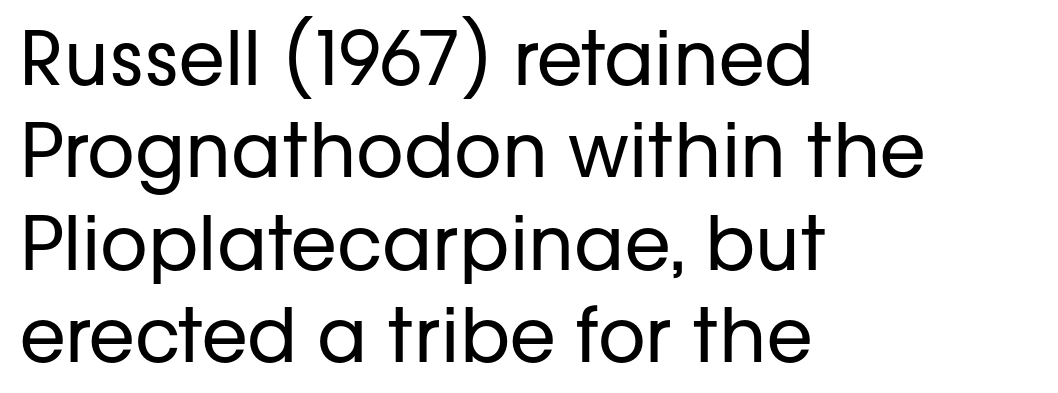
{"serif": "no", "italic": "no", "bold": "no", "weight": "regular", "width": "normal", "stroke_contrast": "low", "x_height": "medium", "monospaced": "no", "underline": "no", "align": "left", "line_spacing": "normal", "line_spacing_ratio": 1.25, "letter_spacing": "normal", "letter_spacing_em": 0.0, "glyph_px": 74}
